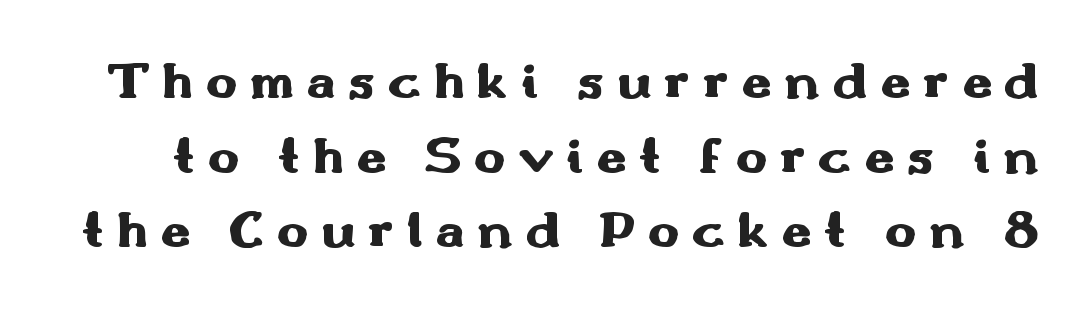
The image shows 53 px heavy, wide sans-serif type, upright; set normal line spacing (1.41x), unusually wide letter spacing (+0.24 em), not underlined; medium stroke contrast and a small x-height.
